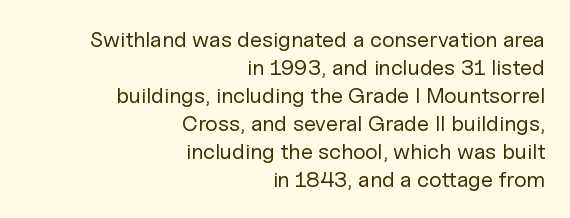
Honestly, there is no underline to notice here at all. Reading down the block, your eye finds every line finishing at a fixed right position. Look at the tracking — it's just the regular setting, nothing added. The space between consecutive lines is moderate. The typesetting does not lean heavy: it is not bold.
